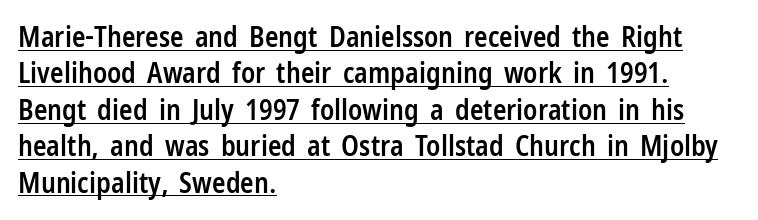
The image shows 28 px semibold, condensed sans-serif type, upright; set left-aligned, normal line spacing (1.3x), normal letter spacing, underlined; low stroke contrast and a medium x-height.
